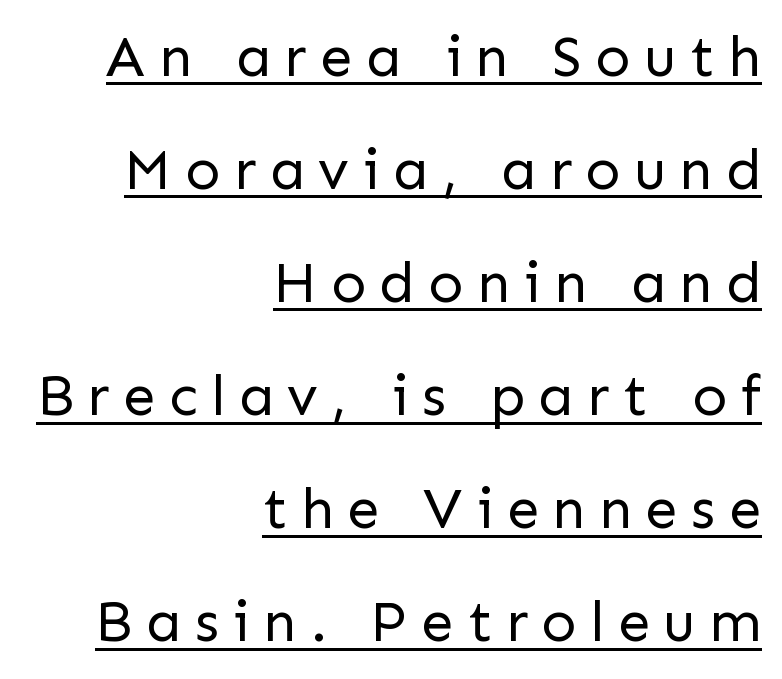
Q: Is the text bold? A: No.
Q: Is the text italic (slanted)? A: No, it is upright.
Q: Is the typeface a serif or a sans-serif typeface? A: Sans-serif.
Q: Is the text underlined? A: Yes.
Q: How is the paragraph aligned? A: Right-aligned.
Q: Is the spacing between letters normal or unusually wide? A: Unusually wide.
Q: Is the spacing between lines tight, normal or loose? A: Loose.
Q: Width (condensed, normal, or wide)? A: Normal.
Q: Stroke contrast? A: Low.
Q: x-height? A: Medium.
Q: Monospaced? A: No.
